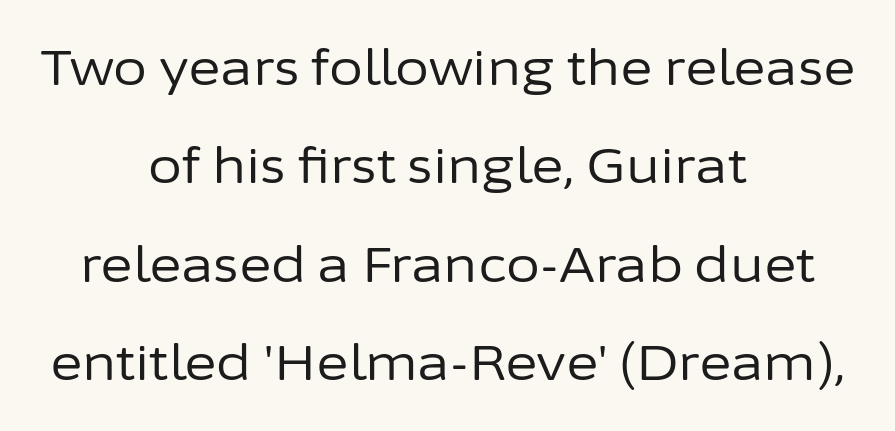
The image shows 49 px regular-weight sans-serif type, upright; set centered, loose line spacing (2.01x), normal letter spacing, not underlined; low stroke contrast and a medium x-height.
